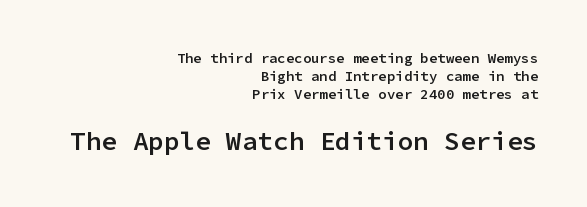
The typesetting leans somewhat heavy: a semibold. Every character sits straight up, as roman type does. Successive baselines arrive at the customary interval. Here the glyphs are tracked normally, forming tight word shapes.
